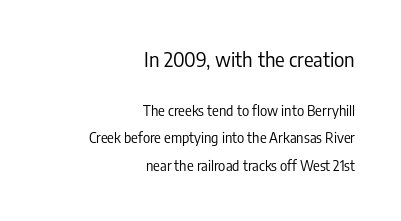
The image shows 20 px text type, upright; set right-aligned, loose line spacing (1.95x), normal letter spacing, not underlined; the first (top) block is 1.43x larger.
